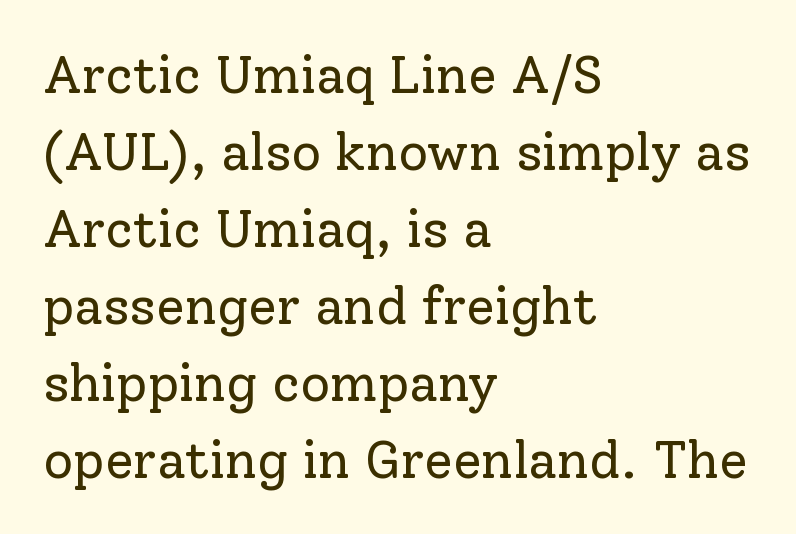
The image shows 52 px regular-weight serif type, upright; set left-aligned, normal line spacing (1.48x), normal letter spacing, not underlined; low stroke contrast and a medium x-height.
